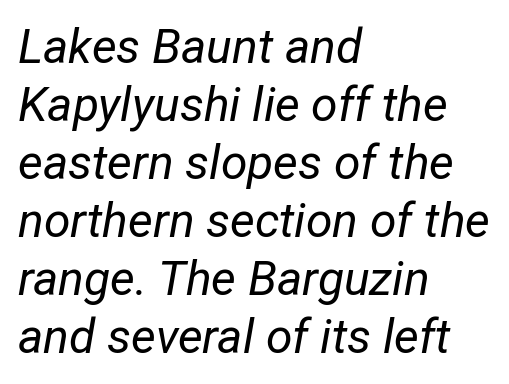
Q: Is the text bold? A: No.
Q: Is the text italic (slanted)? A: Yes, it leans right by about 12 degrees.
Q: Is the text underlined? A: No.
Q: How is the paragraph aligned? A: Left-aligned.
Q: Is the spacing between letters normal or unusually wide? A: Normal.
Q: Width (condensed, normal, or wide)? A: Condensed.
Q: Stroke contrast? A: Low.
Q: x-height? A: Medium.
Q: Monospaced? A: No.
